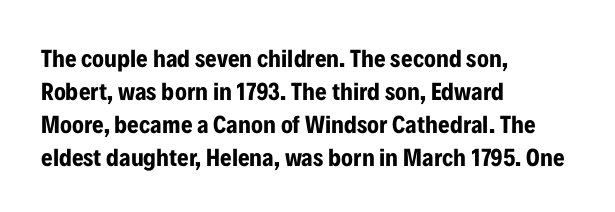
A full-strength bold gives these letters their thick strokes. The gaps between neighbouring characters are ordinary and unremarkable. The lines sit at an ordinary, default distance from one another. Descender tails drop into unmarked territory.
